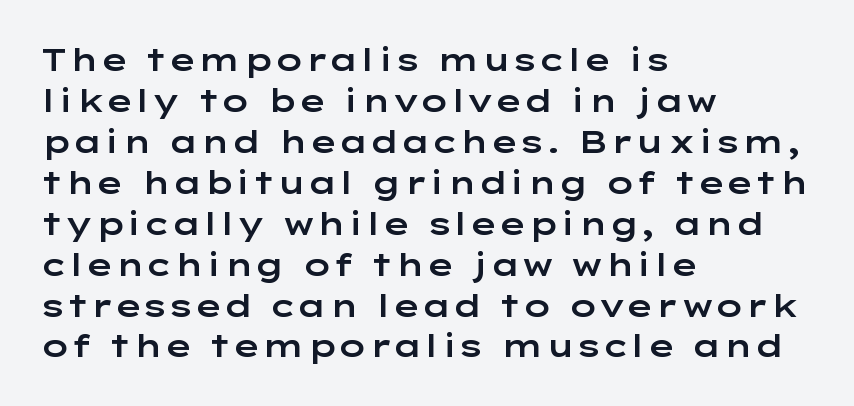
The image shows 31 px wide sans-serif type, upright; set left-aligned, normal line spacing (1.32x), normal letter spacing, not underlined; low stroke contrast and a medium x-height.
